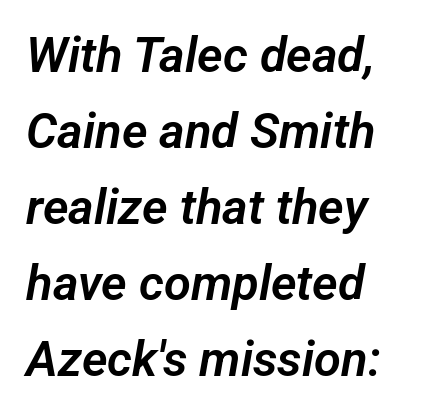
{"serif": "no", "width": "normal", "stroke_contrast": "low", "x_height": "medium", "monospaced": "no", "underline": "no", "align": "left", "line_spacing": "normal", "line_spacing_ratio": 1.55, "letter_spacing": "normal", "letter_spacing_em": 0.0, "glyph_px": 49}
